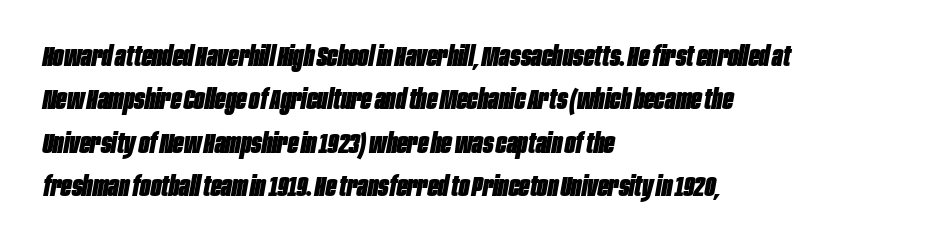
The glyphs are unaccompanied by any horizontal stroke below them. These lines are set flush left with a ragged right edge. Each new line begins a customary step beneath the previous one. Character widths vary here, with narrow letters taking less room than wide ones.
